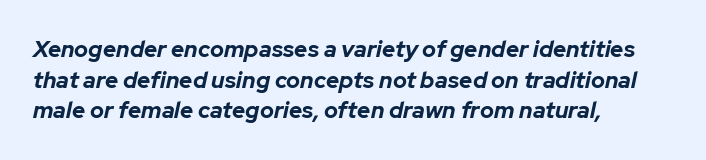
On the weight axis this lands at bold, roughly 700. These lines keep a tight, regular rhythm from letter to letter. It's the slanting kind of type. The space beneath each line is pristine and unruled. Vertically, the passage feels balanced, rows spaced as you'd expect. Horizontally, the lines are justified to the leading edge only.
